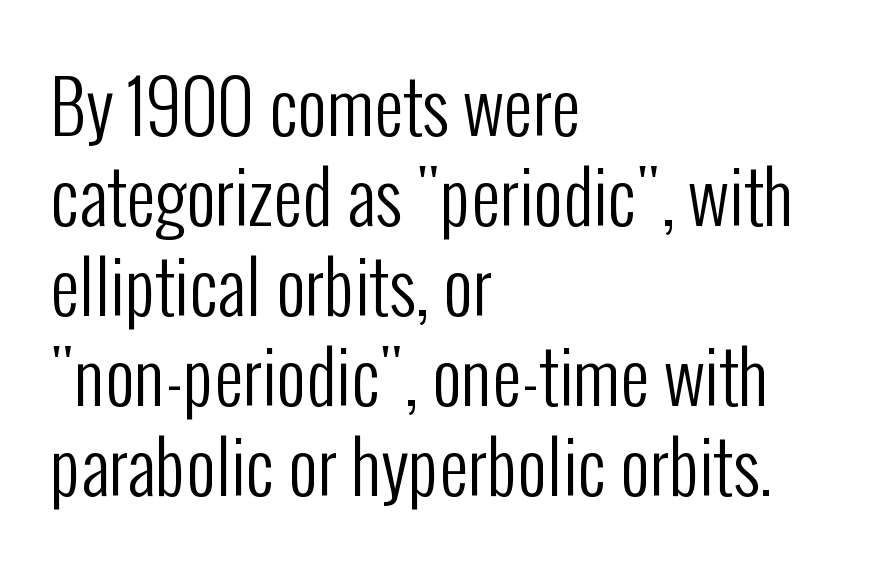
The image shows 72 px regular-weight, condensed sans-serif type, upright; set left-aligned, normal line spacing (1.25x), normal letter spacing, not underlined; low stroke contrast and a medium x-height.
